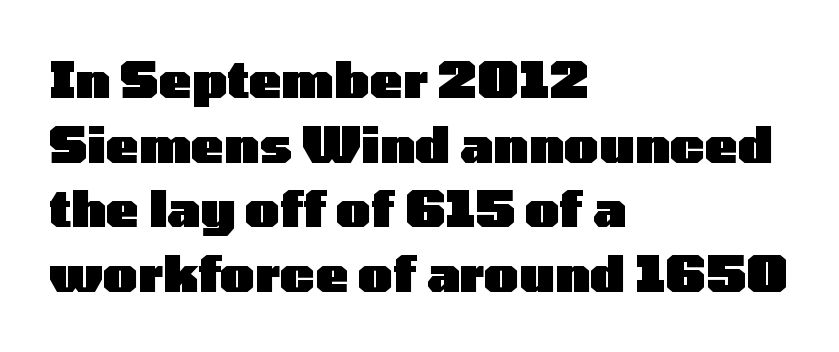
{"serif": "no", "italic": "no", "bold": "yes", "weight": "heavy", "width": "wide", "stroke_contrast": "low", "x_height": "medium", "monospaced": "no", "underline": "no", "align": "left", "line_spacing": "normal", "line_spacing_ratio": 1.32, "letter_spacing": "normal", "letter_spacing_em": 0.0, "glyph_px": 49}
